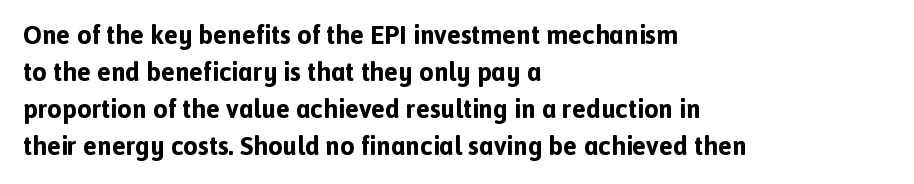
These words are printed bold, with thick strokes throughout. Between one letter and the next there's only the usual sliver of space. The letters stand straight up with perfectly vertical stems. The rendering anchors every line to the left-hand side. The leading is moderate, giving the passage an even texture.
